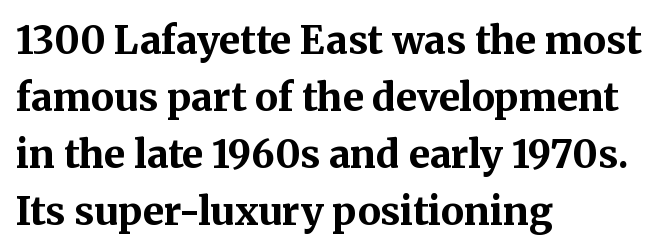
{"serif": "yes", "italic": "no", "bold": "yes", "weight": "bold", "width": "normal", "stroke_contrast": "medium", "x_height": "medium", "monospaced": "no", "underline": "no", "align": "left", "line_spacing": "normal", "line_spacing_ratio": 1.5, "letter_spacing": "normal", "letter_spacing_em": 0.0, "glyph_px": 38}
